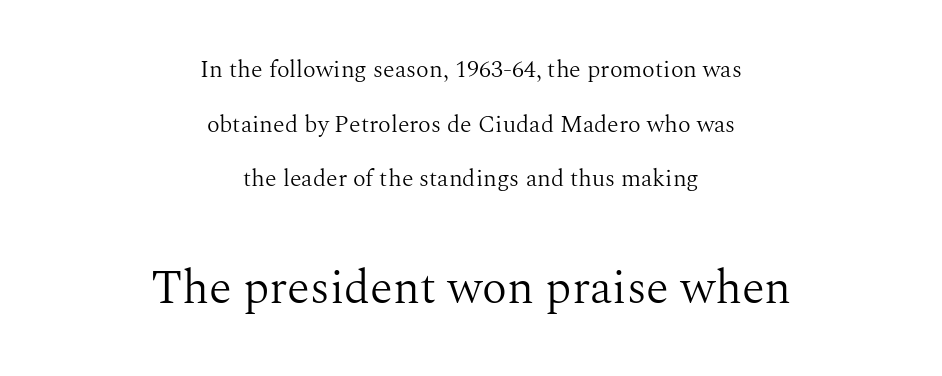
Q: Is the text bold? A: No.
Q: Is the text italic (slanted)? A: No, it is upright.
Q: Is the typeface a serif or a sans-serif typeface? A: Serif.
Q: Is the text underlined? A: No.
Q: How is the paragraph aligned? A: Centered.
Q: Is the spacing between letters normal or unusually wide? A: Normal.
Q: Is the spacing between lines tight, normal or loose? A: Loose.
Q: Which block of text is set in a larger size, the first (top) or the second (bottom)? A: The second (bottom) one.
Q: Width (condensed, normal, or wide)? A: Normal.
Q: Stroke contrast? A: Medium.
Q: x-height? A: Medium.
Q: Monospaced? A: No.
